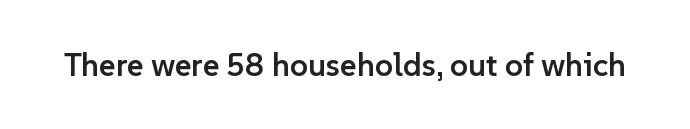
{"serif": "no", "italic": "no", "bold": "semi", "weight": "semibold", "width": "normal", "stroke_contrast": "low", "x_height": "medium", "monospaced": "no", "underline": "no", "letter_spacing": "normal", "letter_spacing_em": 0.0, "glyph_px": 32}
